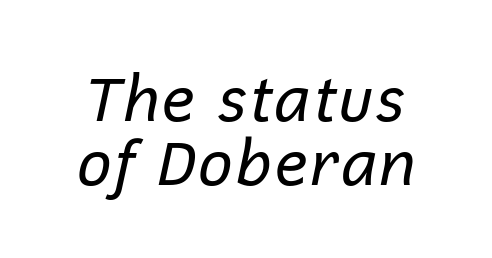
The image shows 63 px regular-weight type, italic (leaning right); set tight line spacing (1.02x), normal letter spacing, not underlined; low stroke contrast and a medium x-height.
